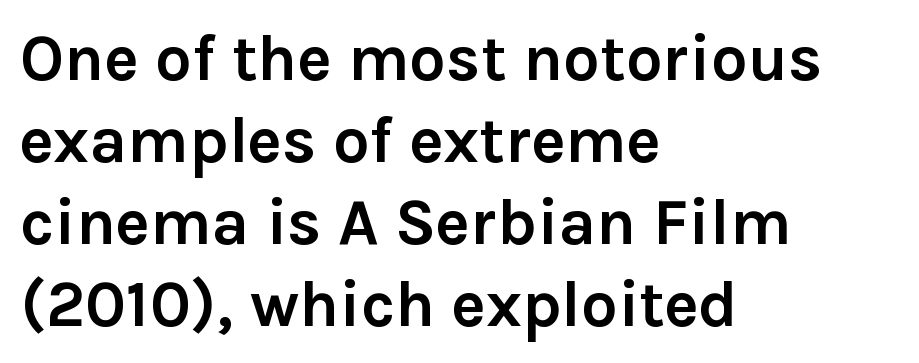
{"serif": "no", "italic": "no", "bold": "yes", "weight": "semibold", "width": "normal", "x_height": "medium", "monospaced": "no", "underline": "no", "align": "left", "line_spacing": "normal", "line_spacing_ratio": 1.26, "letter_spacing": "normal", "letter_spacing_em": 0.0, "glyph_px": 65}
